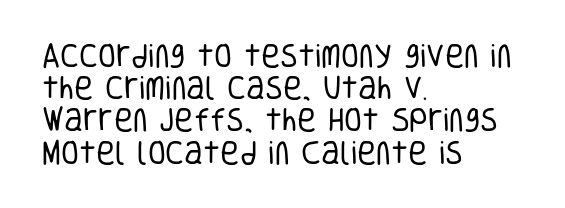
The image shows 26 px text type, upright; set left-aligned, line spacing 1.24x, normal letter spacing, not underlined.
